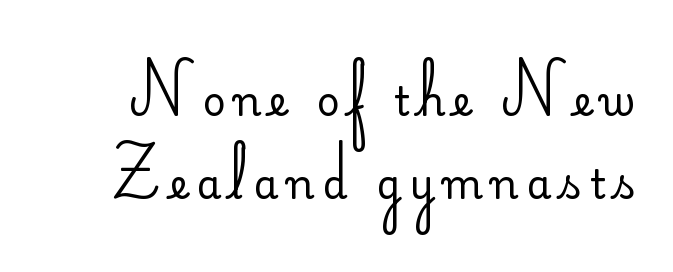
{"serif": "no", "italic": "no", "bold": "no", "weight": "regular", "width": "normal", "stroke_contrast": "low", "x_height": "small", "monospaced": "no", "underline": "no", "line_spacing": "loose", "line_spacing_ratio": 2.07, "letter_spacing": "wide", "letter_spacing_em": 0.21, "glyph_px": 40}
